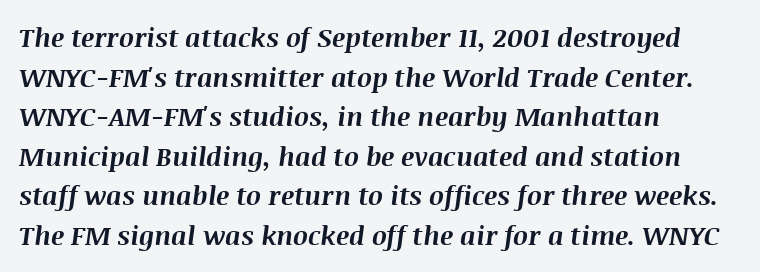
{"italic": "yes", "lean": "right", "slant_degrees": 8, "bold": "yes", "underline": "no", "align": "left", "line_spacing": "normal", "line_spacing_ratio": 1.52, "letter_spacing": "normal", "letter_spacing_em": 0.0, "glyph_px": 26}
